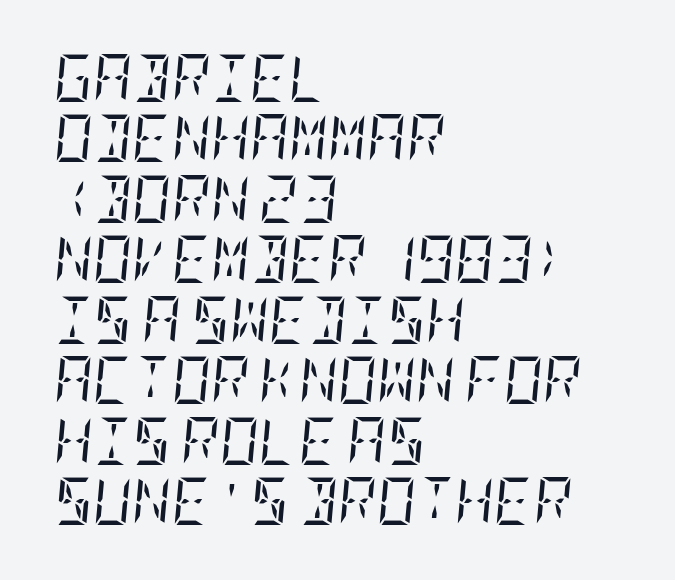
Q: Is the text bold? A: No.
Q: Is the text italic (slanted)? A: Yes, it leans right by about 5 degrees.
Q: Is the typeface a serif or a sans-serif typeface? A: Serif.
Q: Is the text underlined? A: No.
Q: How is the paragraph aligned? A: Left-aligned.
Q: Is the spacing between letters normal or unusually wide? A: Normal.
Q: Is the spacing between lines tight, normal or loose? A: Normal.
Q: Width (condensed, normal, or wide)? A: Condensed.
Q: Stroke contrast? A: Low.
Q: x-height? A: Large.
